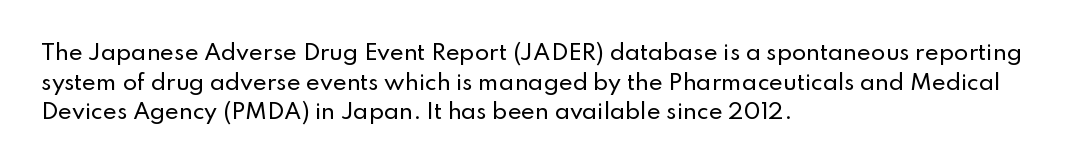
Caption: standard tracking, unaltered. Only glyphs here, with clear space below each row. The line-height multiplier appears to be the usual default. The typography opts for an upright posture over an oblique one. A student would call this left alignment; a typographer would say flush left, rag right.
